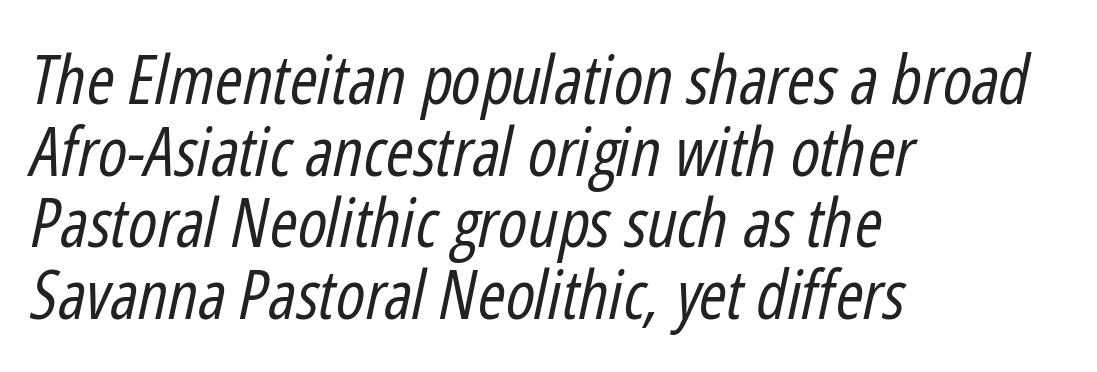
Q: Is the text bold? A: No.
Q: Is the text italic (slanted)? A: Yes, it leans right by about 12 degrees.
Q: Is the text underlined? A: No.
Q: How is the paragraph aligned? A: Left-aligned.
Q: Is the spacing between letters normal or unusually wide? A: Normal.
Q: Is the spacing between lines tight, normal or loose? A: Tight.
Q: Width (condensed, normal, or wide)? A: Condensed.
Q: Stroke contrast? A: Low.
Q: x-height? A: Medium.
Q: Monospaced? A: No.
